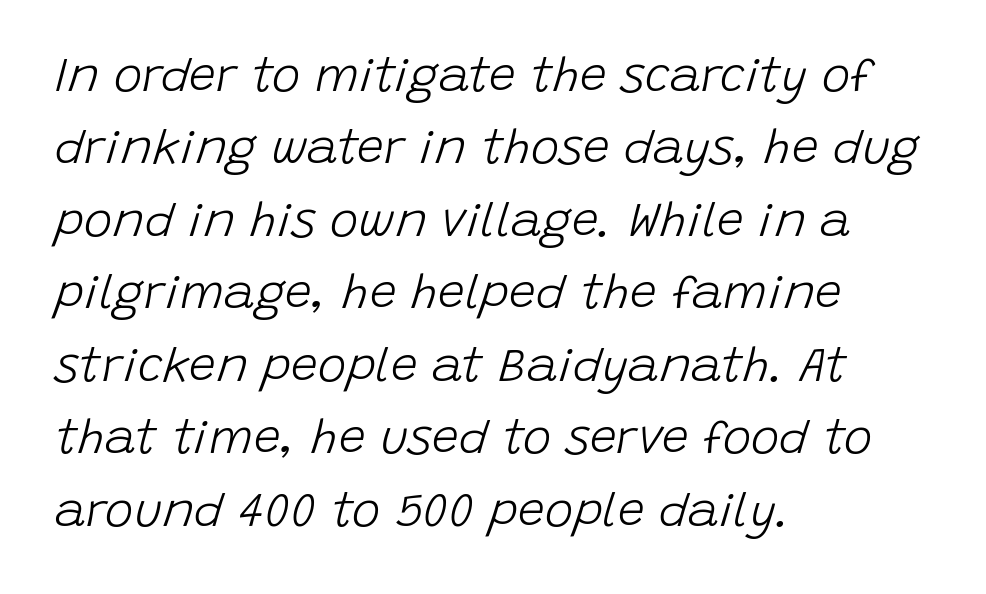
Short note: letters normally spaced. Casual observation: everything's shoved over to the left. The baseline area is clear. Quick note: italic.
